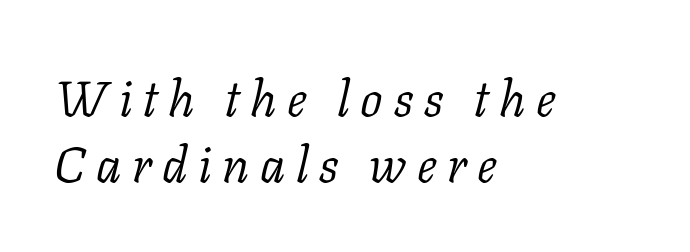
The image shows 50 px light serif type, italic (leaning right); set left-aligned, normal line spacing (1.32x), unusually wide letter spacing (+0.21 em), not underlined; low stroke contrast and a medium x-height.
